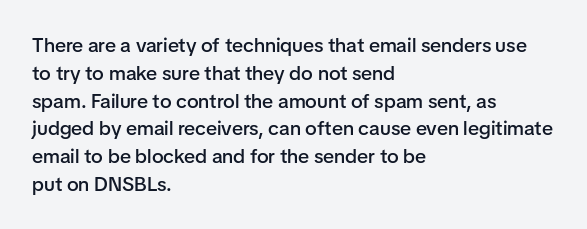
{"italic": "no", "bold": "semi", "underline": "no", "align": "left", "line_spacing": "normal", "line_spacing_ratio": 1.39, "letter_spacing": "normal", "letter_spacing_em": 0.0, "glyph_px": 20}
